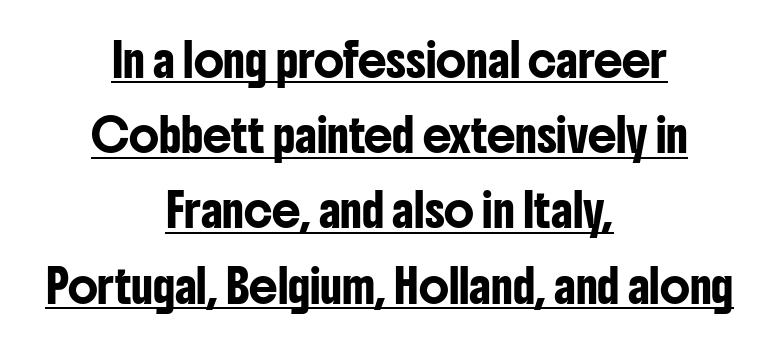
The image shows 32 px condensed sans-serif type, upright; set centered, loose line spacing (2.35x), normal letter spacing, underlined; low stroke contrast and a medium x-height.
